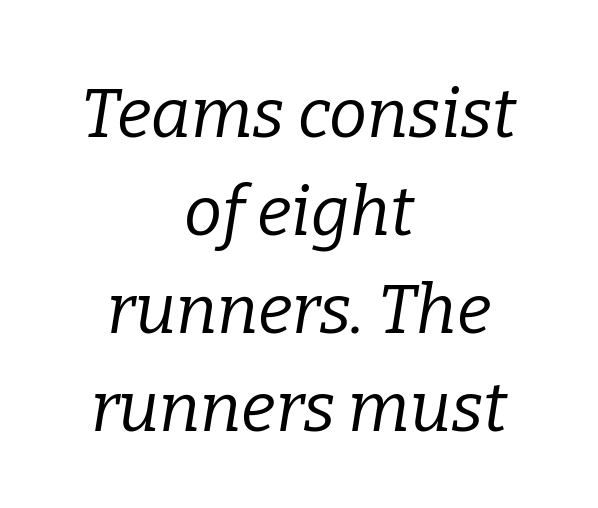
This rendering leaves character spacing at its baseline value. This reads as an unemphasized weight, regular at the heaviest. Only glyphs here, with clear space below each row. Where is the straight margin? There isn't one; the lines are centered. A typesetter would call this proportional, since set widths differ per character. The face used here has a pronounced slope to its letters.
